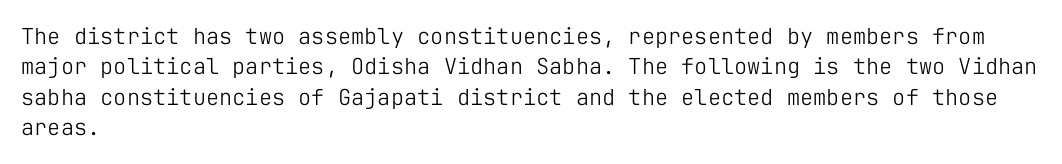
{"italic": "no", "bold": "no", "underline": "no", "align": "left", "line_spacing": "normal", "line_spacing_ratio": 1.38, "letter_spacing": "normal", "letter_spacing_em": 0.0, "glyph_px": 22}
